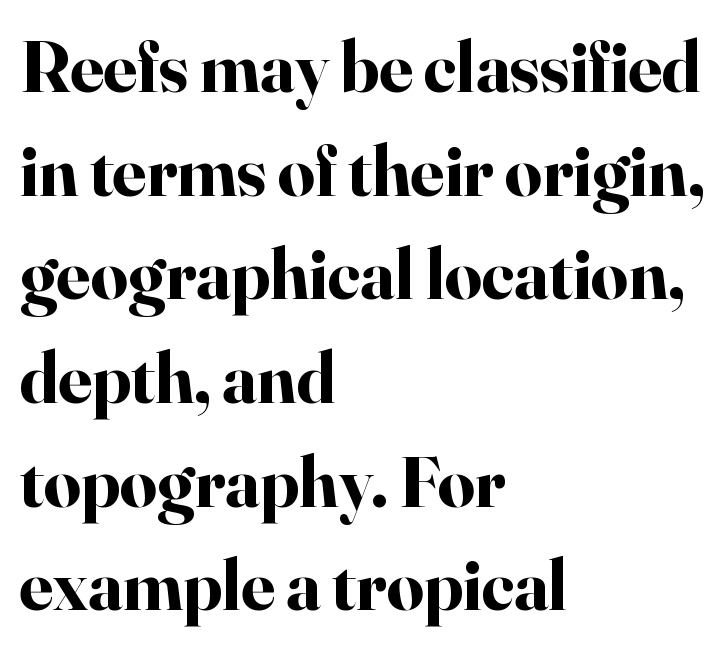
Q: Is the text bold? A: Yes.
Q: Is the text italic (slanted)? A: No, it is upright.
Q: Is the typeface a serif or a sans-serif typeface? A: Serif.
Q: Is the text underlined? A: No.
Q: How is the paragraph aligned? A: Left-aligned.
Q: Is the spacing between letters normal or unusually wide? A: Normal.
Q: Is the spacing between lines tight, normal or loose? A: Normal.
Q: Width (condensed, normal, or wide)? A: Normal.
Q: Stroke contrast? A: High.
Q: x-height? A: Small.
Q: Monospaced? A: No.
